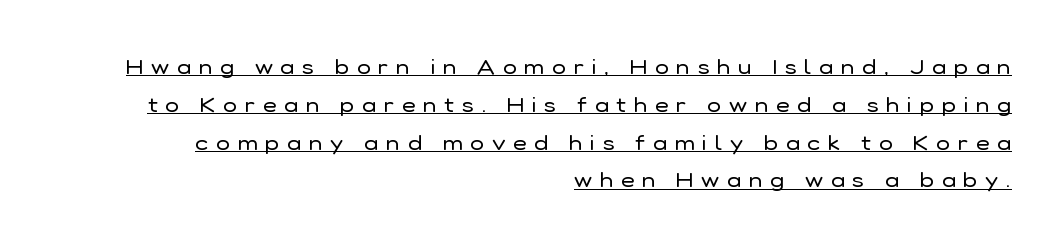
The image shows 21 px text type, upright; set right-aligned, line spacing 1.8x, unusually wide letter spacing (+0.37 em), underlined.
